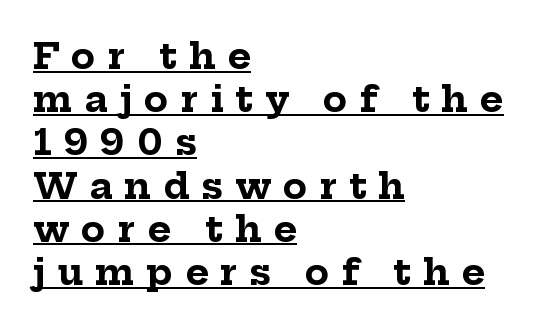
The image shows 36 px bold serif type, upright; set left-aligned, line spacing 1.2x, unusually wide letter spacing (+0.33 em), underlined; low stroke contrast and a medium x-height.
